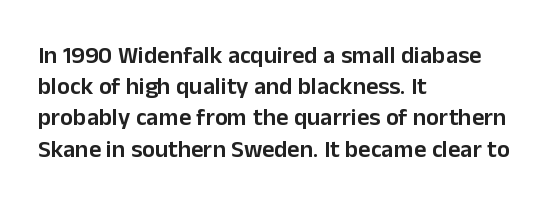
The image shows 24 px text type, upright; set left-aligned, normal line spacing (1.3x), normal letter spacing, not underlined.
